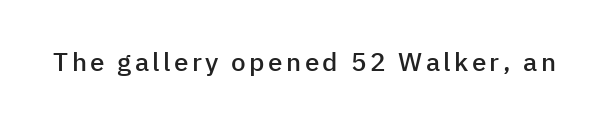
The image shows 26 px text type, upright; set not underlined.
